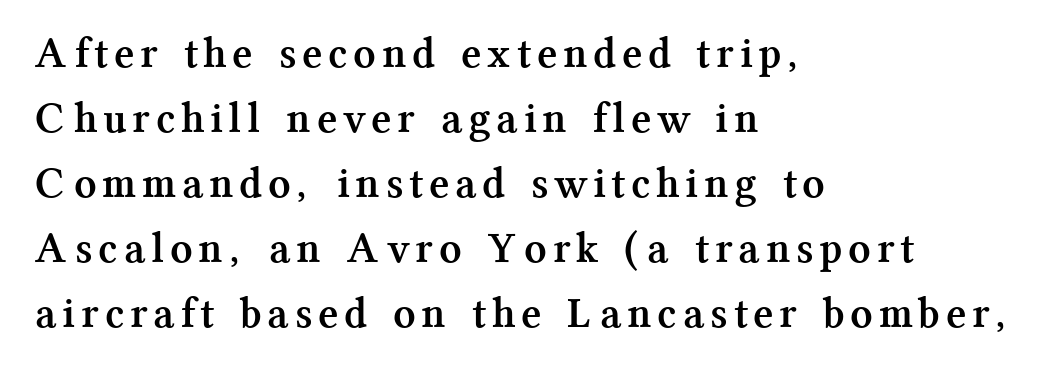
The image shows 44 px semibold serif type, upright; set left-aligned, normal line spacing (1.48x), unusually wide letter spacing (+0.21 em), not underlined; medium stroke contrast and a medium x-height.
